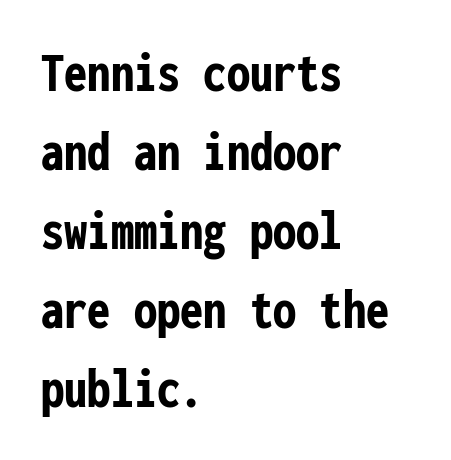
No feet cap the strokes, marking this as sans-serif type. These lines are set flush left with a ragged right edge. Default kerning and tracking; the words read as compact shapes. Descenders hang freely into open space. In terms of posture, this sample is upright. Students, this is bold: see how much ink each stroke carries.
